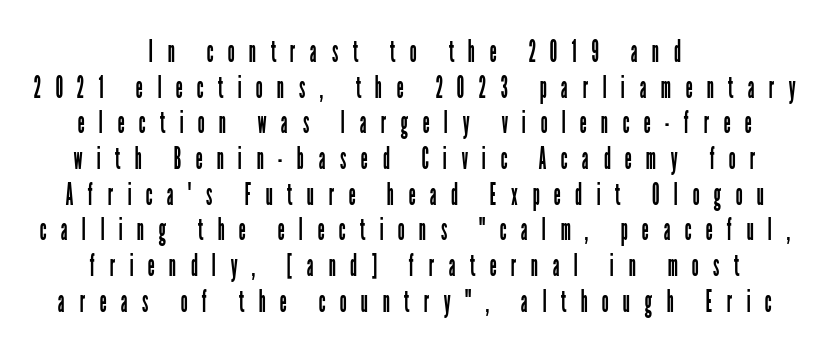
The font family rendered here belongs to the sans-serif group. In terms of posture, this sample is upright. Ink coverage per letter is moderate at most. The rendering positions every line midway between the sides. Cramped leading. Note the varied advance widths — an 'i' is clearly narrower than an 'm'.
